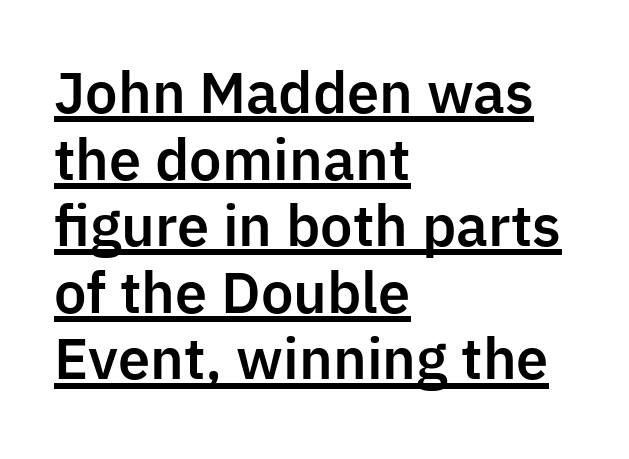
{"serif": "no", "italic": "no", "width": "normal", "stroke_contrast": "low", "x_height": "medium", "monospaced": "no", "underline": "yes", "align": "left", "line_spacing_ratio": 1.21, "letter_spacing": "normal", "letter_spacing_em": 0.0, "glyph_px": 55}
